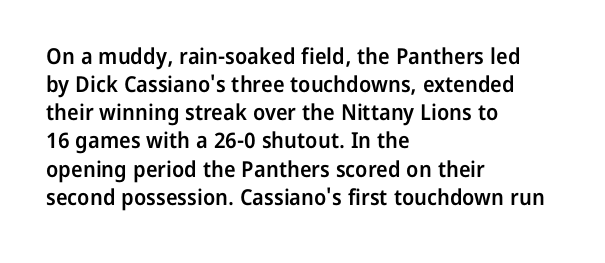
{"italic": "no", "bold": "semi", "underline": "no", "align": "left", "line_spacing": "normal", "line_spacing_ratio": 1.28, "letter_spacing": "normal", "letter_spacing_em": 0.0, "glyph_px": 22}
